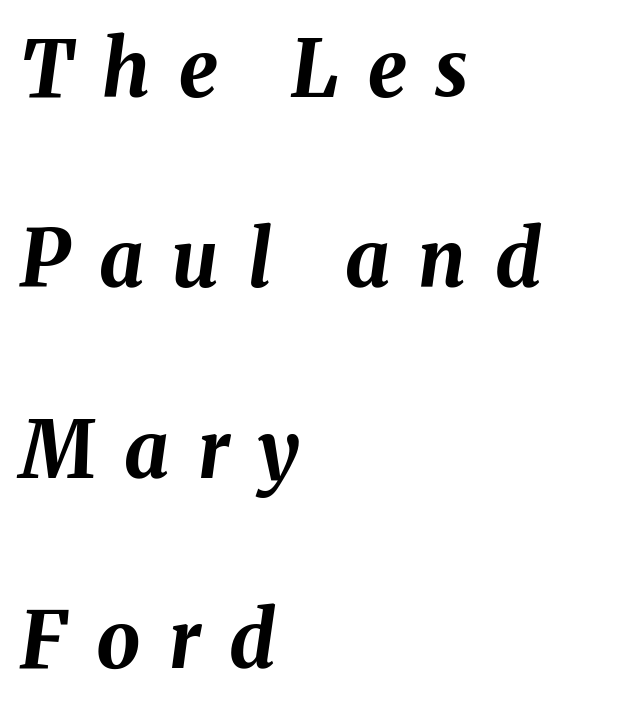
The image shows 78 px bold type, italic (leaning right); set left-aligned, loose line spacing (2.44x), unusually wide letter spacing (+0.37 em), not underlined; medium stroke contrast and a medium x-height.
